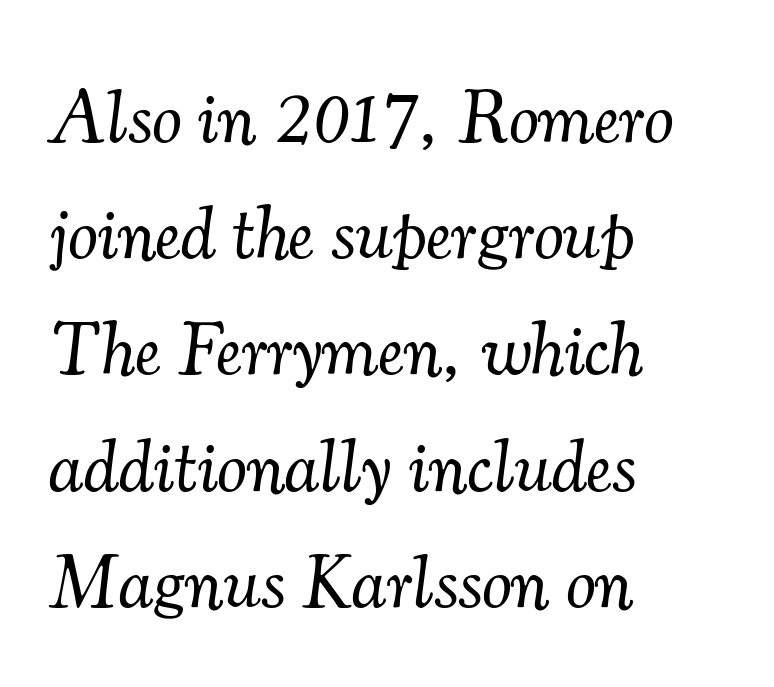
The image shows 75 px light serif type, italic (leaning right); set left-aligned, normal line spacing (1.55x), normal letter spacing, not underlined; medium stroke contrast and a small x-height.
